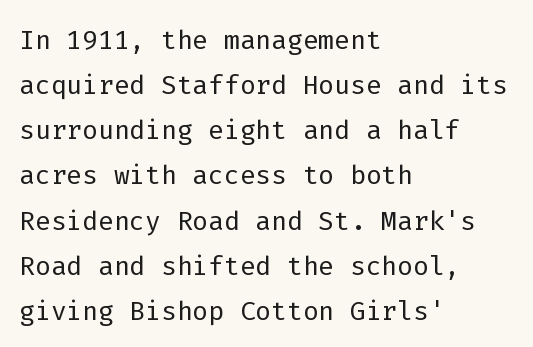
The image shows 37 px light sans-serif type, upright, monospaced; set left-aligned, line spacing 1.22x, normal letter spacing, not underlined; low stroke contrast and a medium x-height.
